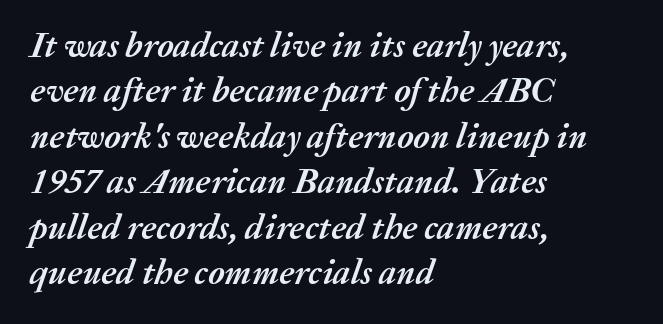
Honestly, the letter spacing is just normal — you wouldn't notice it. Compared with an ordinary text face, these strokes are far heavier — a full bold. These lines sit exactly where default settings would place them. The paragraph has a hard left edge and a soft right edge.
